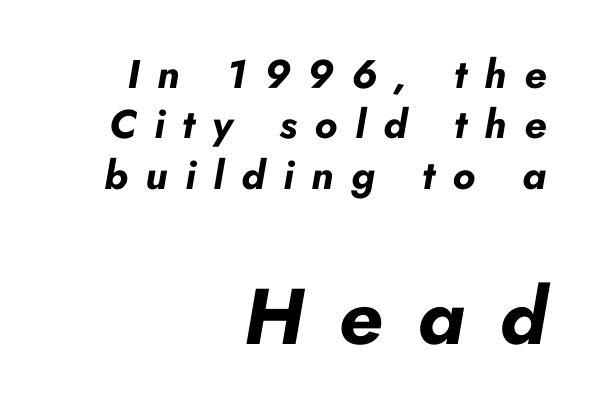
{"italic": "yes", "lean": "right", "slant_degrees": 10, "bold": "yes", "weight": "bold", "width": "normal", "stroke_contrast": "low", "x_height": "small", "monospaced": "no", "underline": "no", "align": "right", "line_spacing": "normal", "line_spacing_ratio": 1.26, "letter_spacing": "wide", "letter_spacing_em": 0.44, "larger_block": "second", "size_ratio": 1.98, "glyph_px": 79}
